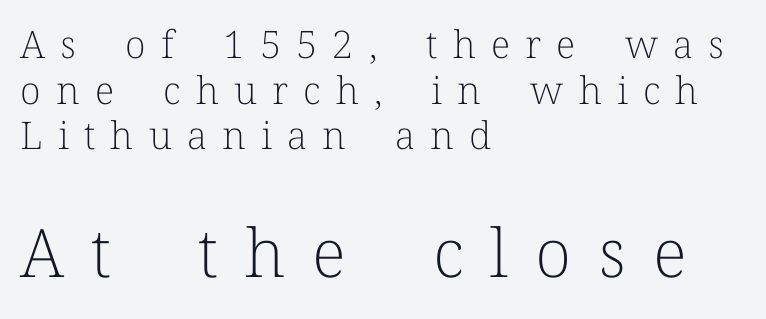
Q: Is the text bold? A: No.
Q: Is the text italic (slanted)? A: No, it is upright.
Q: Is the typeface a serif or a sans-serif typeface? A: Serif.
Q: Is the text underlined? A: No.
Q: How is the paragraph aligned? A: Left-aligned.
Q: Is the spacing between letters normal or unusually wide? A: Unusually wide.
Q: Which block of text is set in a larger size, the first (top) or the second (bottom)? A: The second (bottom) one.
Q: Width (condensed, normal, or wide)? A: Normal.
Q: Stroke contrast? A: Low.
Q: x-height? A: Medium.
Q: Monospaced? A: No.
